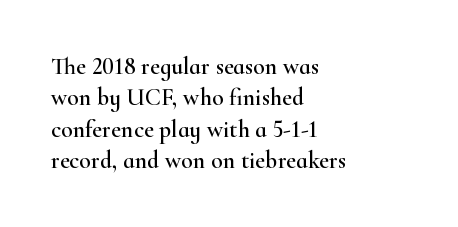
{"italic": "no", "underline": "no", "align": "left", "line_spacing": "normal", "line_spacing_ratio": 1.31, "letter_spacing": "normal", "letter_spacing_em": 0.0, "glyph_px": 24}
